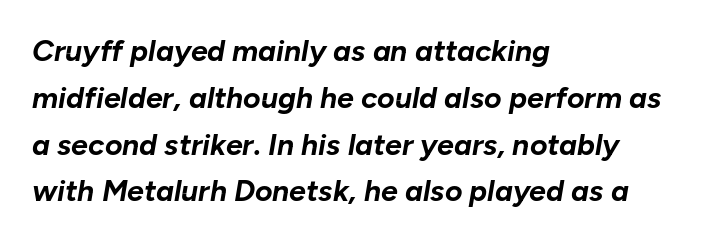
Q: Is the text bold? A: Yes.
Q: Is the text italic (slanted)? A: Yes, it leans right by about 10 degrees.
Q: Is the text underlined? A: No.
Q: How is the paragraph aligned? A: Left-aligned.
Q: Is the spacing between letters normal or unusually wide? A: Normal.
Q: Is the spacing between lines tight, normal or loose? A: Normal.
Q: Width (condensed, normal, or wide)? A: Normal.
Q: Stroke contrast? A: Low.
Q: x-height? A: Medium.
Q: Monospaced? A: No.
